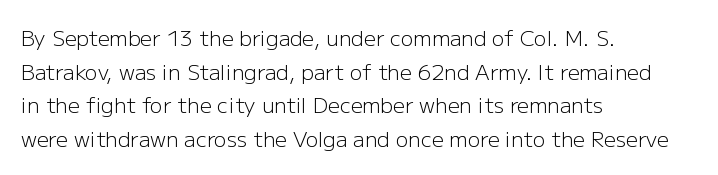
{"italic": "no", "bold": "no", "underline": "no", "align": "left", "line_spacing": "normal", "line_spacing_ratio": 1.6, "letter_spacing": "normal", "letter_spacing_em": 0.0, "glyph_px": 21}
